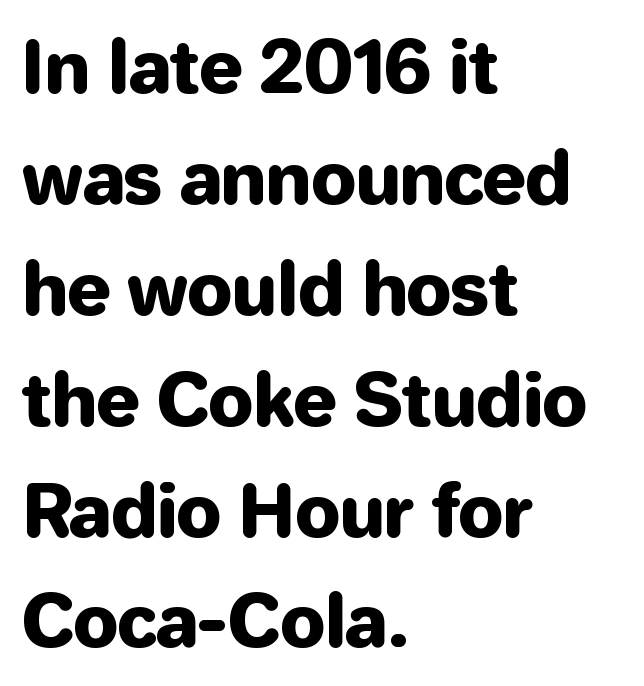
The image shows 72 px sans-serif type, upright; set left-aligned, normal line spacing (1.54x), normal letter spacing, not underlined; low stroke contrast and a medium x-height.
